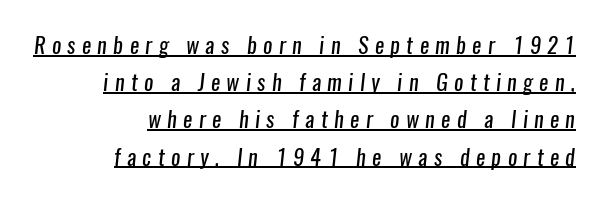
This block has exactly the height ordinary leading produces. You could only call the tracking loose — the letters float apart. Weight: regular or lighter. Compared with undecorated copy, this sample adds a rule below the words. This sample is right-justified, so line beginnings fall wherever the words allow.
